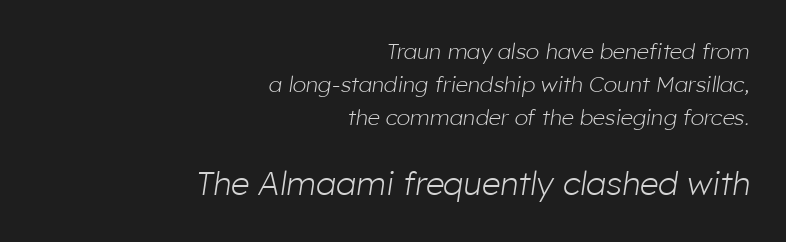
Posture: slanted. The letters in the lower block stand taller than those in the block above. The letters sit at their default tracking, neither squeezed nor spread. Each row of text sits above clean, open space. Weight: not bold — regular or lighter.
